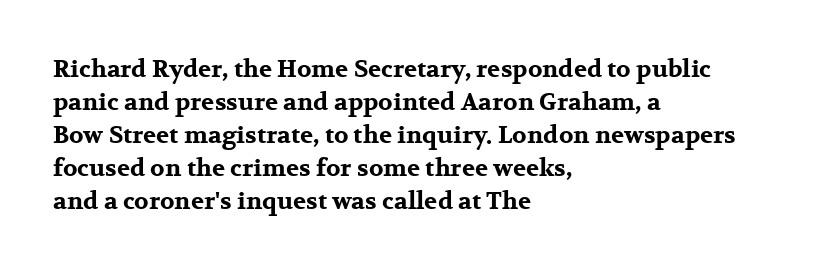
{"italic": "no", "bold": "yes", "underline": "no", "align": "left", "line_spacing": "normal", "line_spacing_ratio": 1.38, "letter_spacing": "normal", "letter_spacing_em": 0.0, "glyph_px": 24}
